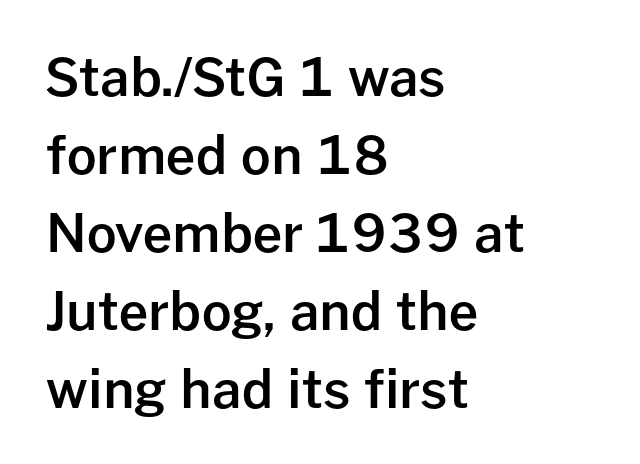
Leading: standard. Notice how the passage keeps a crisp vertical edge on the left only. The font's upright variant was chosen for this text. The rendering uses a semibold face; strokes are thickened but not to full bold.
